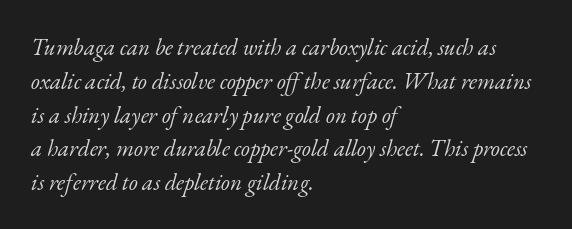
Any mark beneath the type? The region is blank. The lines are quadded left. A light-to-regular cut is what we see here. Would a proofreader flag this as italicized? Yes. This block has exactly the height ordinary leading produces.
